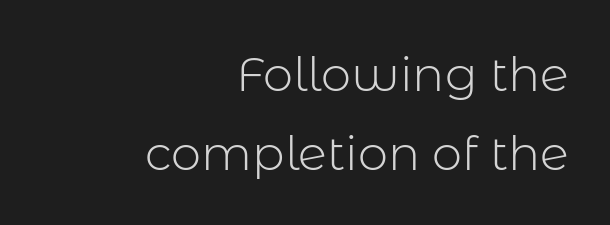
Q: Is the text bold? A: No.
Q: Is the text italic (slanted)? A: No, it is upright.
Q: Is the typeface a serif or a sans-serif typeface? A: Sans-serif.
Q: Is the text underlined? A: No.
Q: How is the paragraph aligned? A: Right-aligned.
Q: Is the spacing between letters normal or unusually wide? A: Normal.
Q: Is the spacing between lines tight, normal or loose? A: Normal.
Q: Width (condensed, normal, or wide)? A: Normal.
Q: Stroke contrast? A: Low.
Q: x-height? A: Medium.
Q: Monospaced? A: No.
